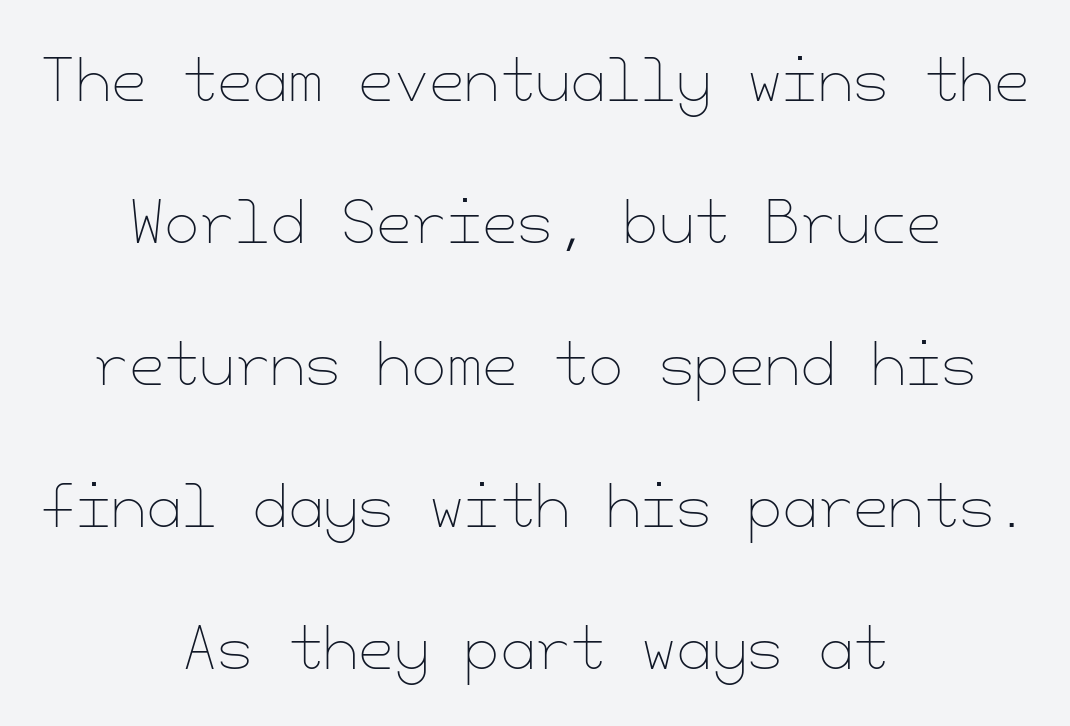
The image shows 57 px thin type, upright; set centered, loose line spacing (2.49x), normal letter spacing, not underlined; low stroke contrast and a small x-height.
